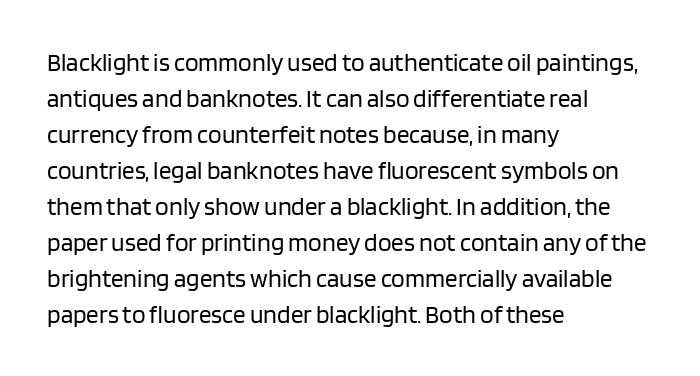
Q: Is the text bold? A: No.
Q: Is the text italic (slanted)? A: No, it is upright.
Q: Is the text underlined? A: No.
Q: How is the paragraph aligned? A: Left-aligned.
Q: Is the spacing between letters normal or unusually wide? A: Normal.
Q: Is the spacing between lines tight, normal or loose? A: Normal.
